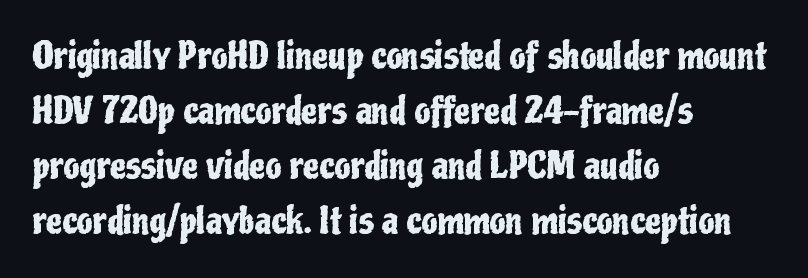
The image shows 36 px condensed sans-serif type, upright; set left-aligned, normal line spacing (1.53x), normal letter spacing, not underlined; low stroke contrast and a medium x-height.
